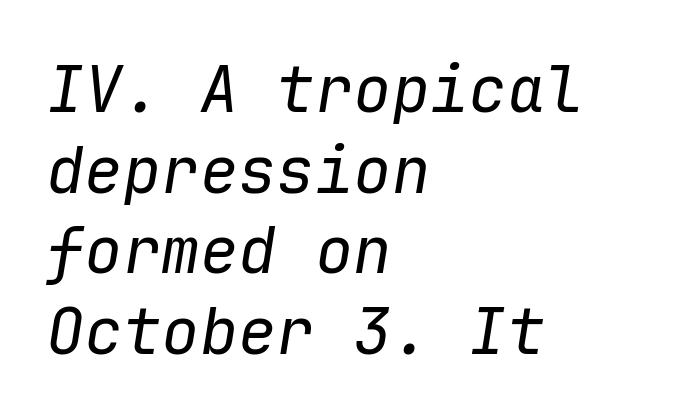
The image shows 64 px regular-weight type, italic (leaning right), monospaced; set left-aligned, normal line spacing (1.26x), normal letter spacing, not underlined; low stroke contrast and a medium x-height.
